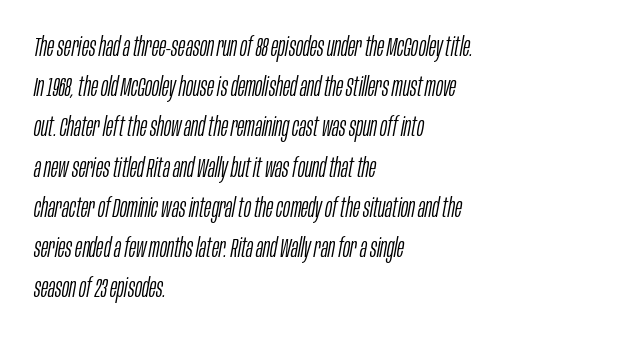
Q: Is the text bold? A: No.
Q: Is the text italic (slanted)? A: Yes, it leans right by about 10 degrees.
Q: Is the text underlined? A: No.
Q: How is the paragraph aligned? A: Left-aligned.
Q: Is the spacing between letters normal or unusually wide? A: Normal.
Q: Is the spacing between lines tight, normal or loose? A: Normal.
